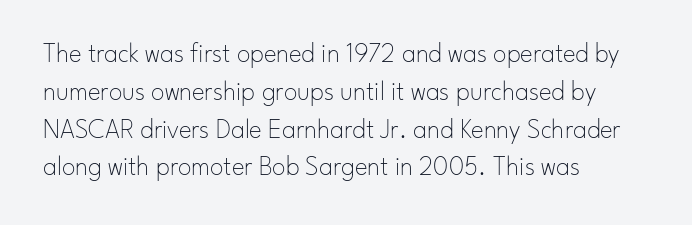
The image shows 27 px text type, upright; set left-aligned, normal line spacing (1.4x), normal letter spacing, not underlined.
